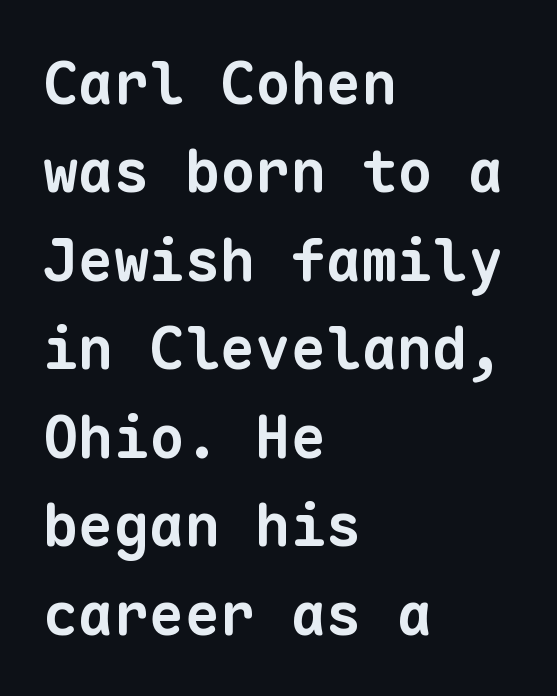
The image shows 59 px bold sans-serif type, monospaced; set left-aligned, normal line spacing (1.5x), normal letter spacing, not underlined; low stroke contrast and a medium x-height.
